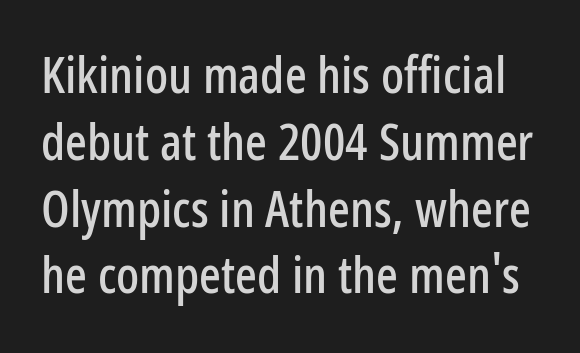
Q: Is the text italic (slanted)? A: No, it is upright.
Q: Is the typeface a serif or a sans-serif typeface? A: Sans-serif.
Q: Is the text underlined? A: No.
Q: Is the spacing between letters normal or unusually wide? A: Normal.
Q: Is the spacing between lines tight, normal or loose? A: Normal.
Q: Width (condensed, normal, or wide)? A: Condensed.
Q: Stroke contrast? A: Low.
Q: x-height? A: Medium.
Q: Monospaced? A: No.
